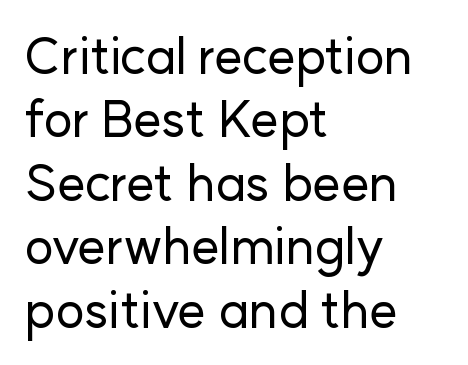
The image shows 50 px sans-serif type, upright; set left-aligned, normal line spacing (1.27x), normal letter spacing, not underlined; low stroke contrast and a medium x-height.
